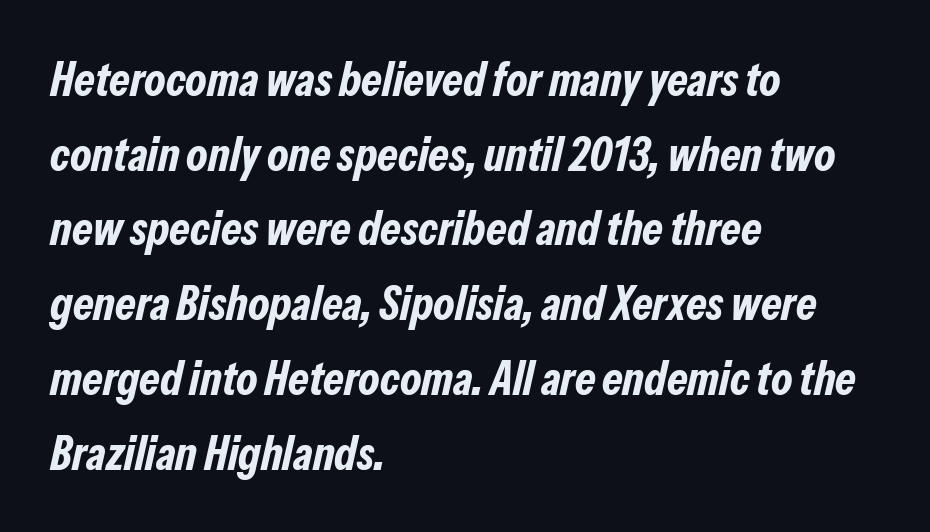
Q: Is the text bold? A: Yes.
Q: Is the text italic (slanted)? A: Yes, it leans right by about 13 degrees.
Q: Is the text underlined? A: No.
Q: How is the paragraph aligned? A: Left-aligned.
Q: Is the spacing between letters normal or unusually wide? A: Normal.
Q: Is the spacing between lines tight, normal or loose? A: Normal.
Q: Width (condensed, normal, or wide)? A: Condensed.
Q: Stroke contrast? A: Low.
Q: x-height? A: Medium.
Q: Monospaced? A: No.
